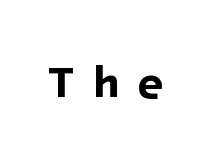
{"serif": "no", "bold": "yes", "weight": "bold", "width": "normal", "stroke_contrast": "low", "x_height": "medium", "underline": "no", "letter_spacing": "wide", "letter_spacing_em": 0.38, "glyph_px": 45}
